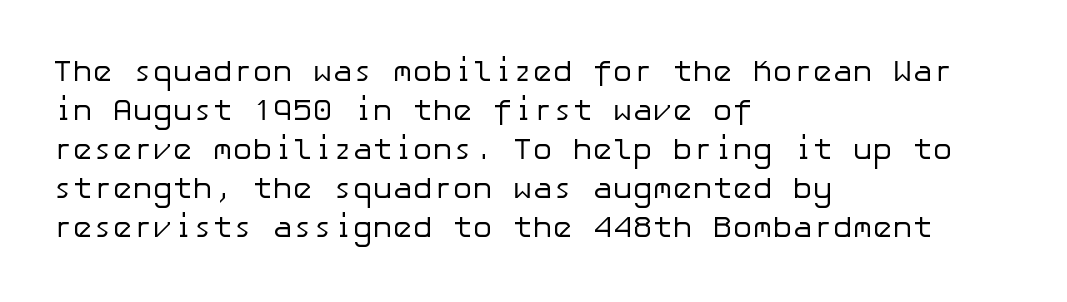
Descenders are the only things crossing below the line. Tracking value appears to be zero — textbook default spacing. Observe the absence of serifs on each vertical stroke in this sample. A normal amount of white space separates one row of letters from the next. Typeset ragged right — the left edge is the straight one.
